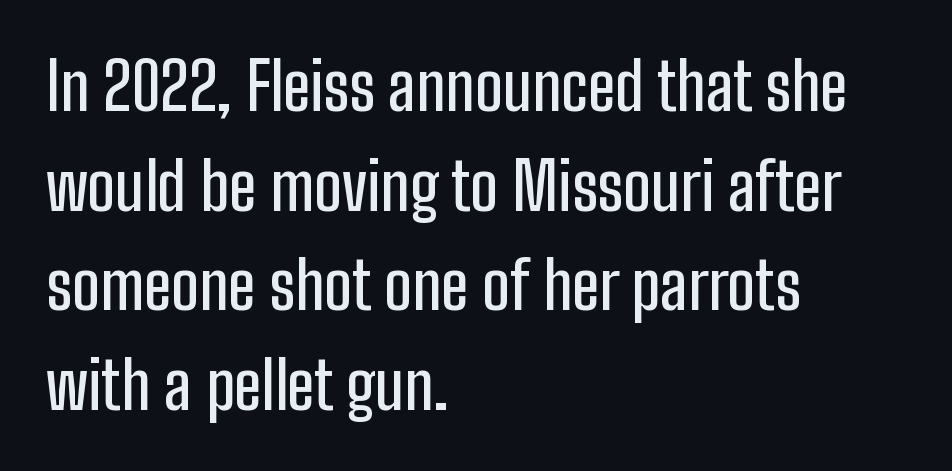
The image shows 66 px condensed sans-serif type, upright; set left-aligned, normal line spacing (1.51x), normal letter spacing, not underlined; low stroke contrast and a medium x-height.
